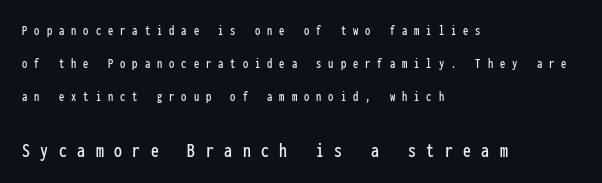
Q: Is the text italic (slanted)? A: No, it is upright.
Q: Is the text underlined? A: No.
Q: How is the paragraph aligned? A: Left-aligned.
Q: Is the spacing between letters normal or unusually wide? A: Unusually wide.
Q: Is the spacing between lines tight, normal or loose? A: Loose.
Q: Which block of text is set in a larger size, the first (top) or the second (bottom)? A: The second (bottom) one.
